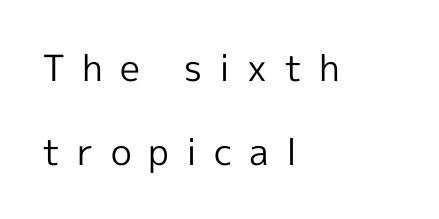
No heavy texture on the line: the type isn't bold. Type style note: lacks serifs. Horizontal alignment here is leftward, the default for most running prose. Is this a fixed-width face? No — the glyphs have proportional, varying widths. Do the letters lean? They stand straight.
